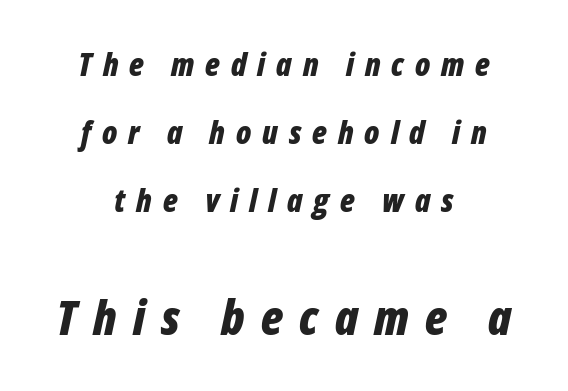
{"italic": "yes", "lean": "right", "slant_degrees": 12, "bold": "yes", "weight": "bold", "width": "condensed", "stroke_contrast": "low", "x_height": "medium", "monospaced": "no", "underline": "no", "align": "center", "line_spacing": "loose", "line_spacing_ratio": 2.12, "letter_spacing": "wide", "letter_spacing_em": 0.34, "larger_block": "second", "size_ratio": 1.5, "glyph_px": 48}
